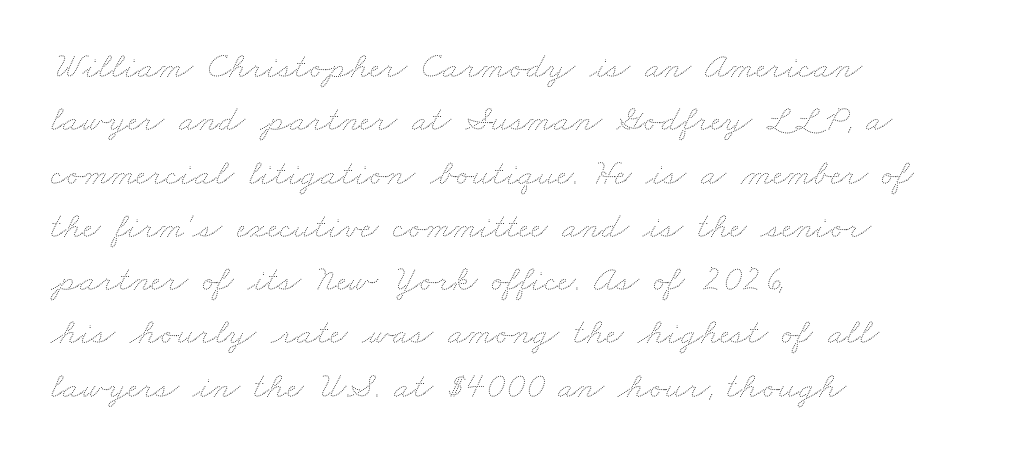
Q: Is the text bold? A: No.
Q: Is the text underlined? A: No.
Q: How is the paragraph aligned? A: Left-aligned.
Q: Is the spacing between letters normal or unusually wide? A: Normal.
Q: Is the spacing between lines tight, normal or loose? A: Normal.
Q: Width (condensed, normal, or wide)? A: Wide.
Q: Stroke contrast? A: Medium.
Q: x-height? A: Small.
Q: Monospaced? A: No.
